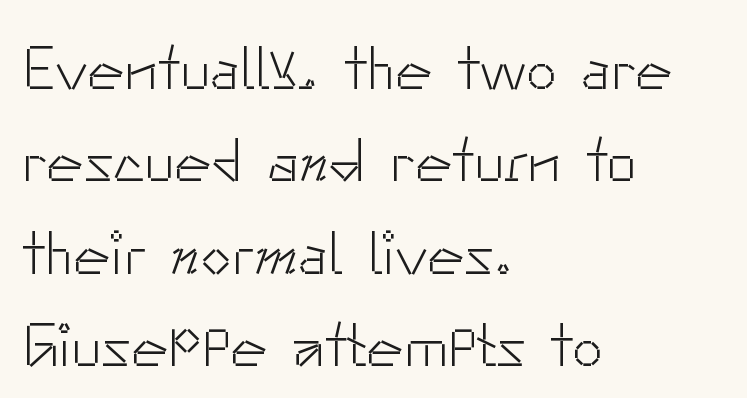
Q: Is the text bold? A: No.
Q: Is the text italic (slanted)? A: No, it is upright.
Q: Is the typeface a serif or a sans-serif typeface? A: Sans-serif.
Q: Is the text underlined? A: No.
Q: How is the paragraph aligned? A: Left-aligned.
Q: Is the spacing between letters normal or unusually wide? A: Normal.
Q: Is the spacing between lines tight, normal or loose? A: Normal.
Q: Width (condensed, normal, or wide)? A: Normal.
Q: Stroke contrast? A: Low.
Q: x-height? A: Small.
Q: Monospaced? A: No.
